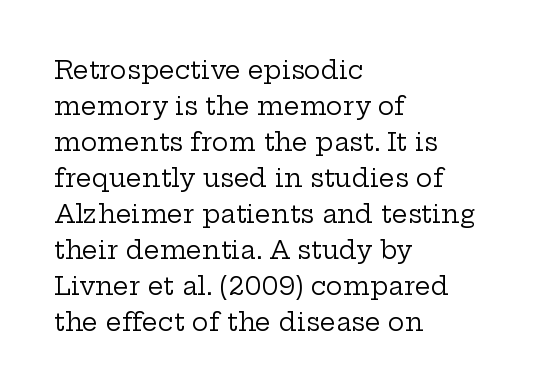
The image shows 25 px text type, upright; set left-aligned, normal line spacing (1.44x), normal letter spacing, not underlined.
